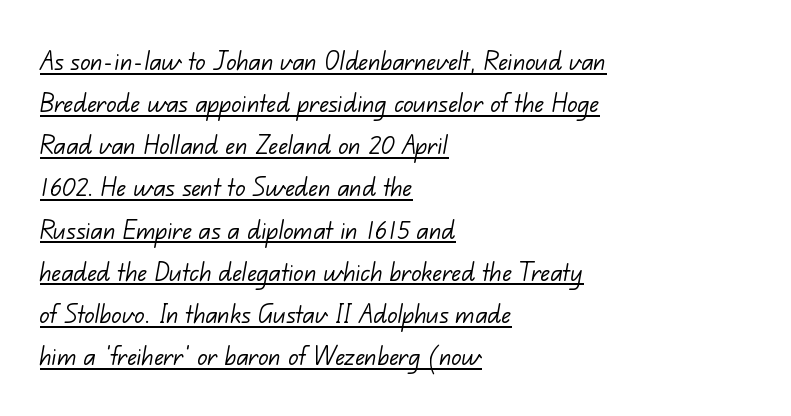
The image shows 31 px light sans-serif type; set left-aligned, normal line spacing (1.36x), normal letter spacing, underlined; low stroke contrast and a small x-height.
